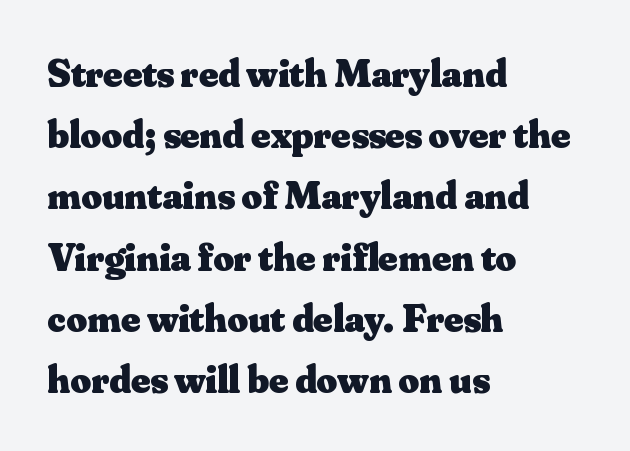
The image shows 40 px heavy serif type, upright; set left-aligned, normal line spacing (1.53x), normal letter spacing, not underlined; medium stroke contrast and a small x-height.
